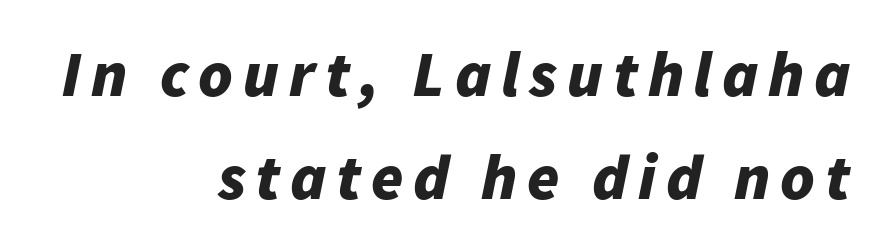
The image shows 65 px bold type, italic (leaning right); set right-aligned, normal line spacing (1.58x), not underlined; low stroke contrast and a medium x-height.
